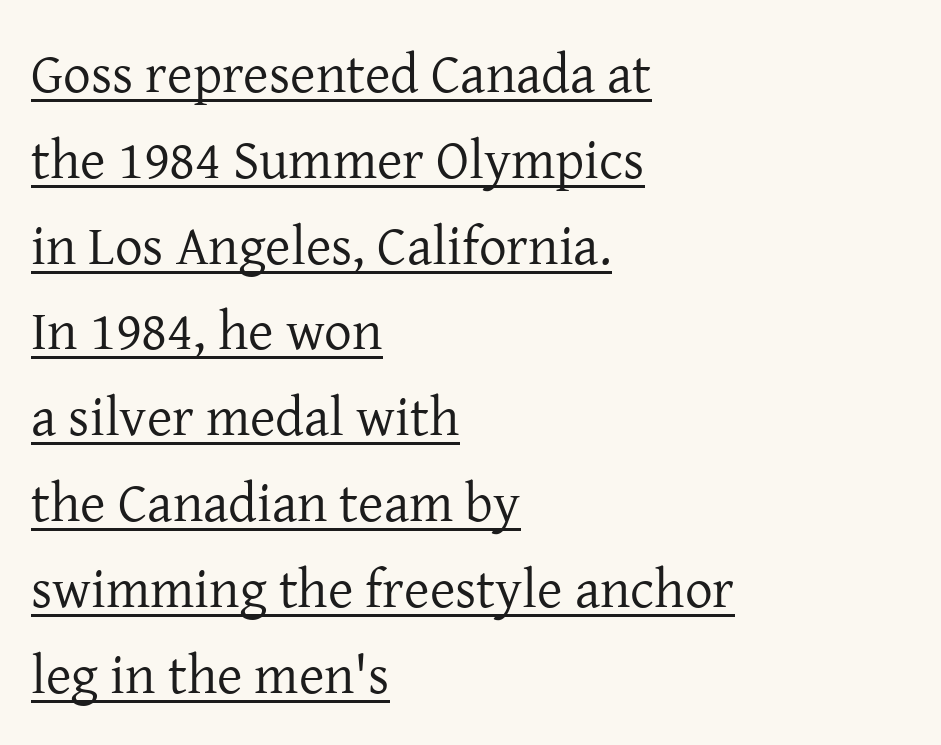
The image shows 55 px regular-weight serif type, upright; set left-aligned, normal line spacing (1.56x), normal letter spacing, underlined; low stroke contrast and a medium x-height.
